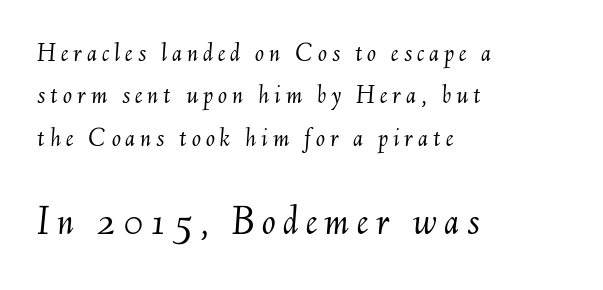
The image shows 41 px light type, italic (leaning right); set left-aligned, normal line spacing (1.57x), not underlined; the second (bottom) block is 1.52x larger; medium stroke contrast and a small x-height.
